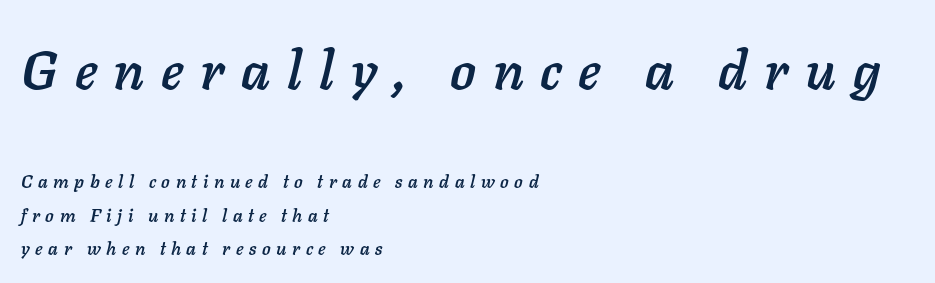
The ragged edge is on the right, which tells us the setting is flush left. Tall strokes in this sample are angled rather than plumb. Size contrast runs from large at the top to small at the bottom. Looks like regular typesetting: each glyph gets only the width it needs. Honestly, there is no underline to notice here at all.
